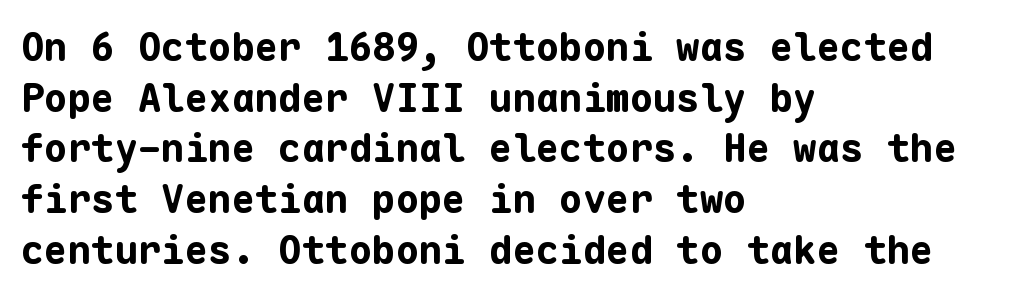
The lines are quadded left. If you drew a line through each stem, it would be perfectly vertical. Vertically, the passage feels balanced, rows spaced as you'd expect. Plain, unruled lines of type. The type family on display is of the sans-serif kind. Nobody touched the tracking dial on this one.
